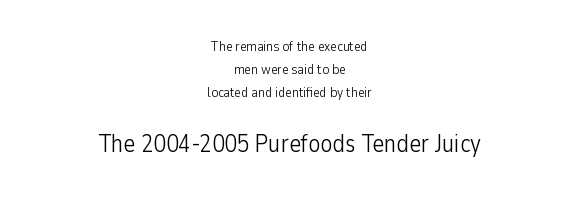
{"italic": "no", "bold": "no", "underline": "no", "align": "center", "line_spacing": "normal", "line_spacing_ratio": 1.66, "letter_spacing": "normal", "letter_spacing_em": 0.0, "larger_block": "second", "size_ratio": 1.79, "glyph_px": 25}
